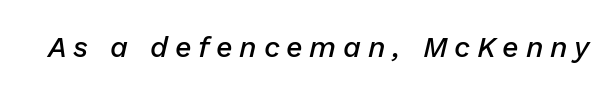
{"italic": "yes", "lean": "right", "slant_degrees": 13, "bold": "semi", "weight": "semibold", "width": "normal", "stroke_contrast": "low", "x_height": "medium", "monospaced": "no", "underline": "no", "letter_spacing": "wide", "letter_spacing_em": 0.23, "glyph_px": 29}
